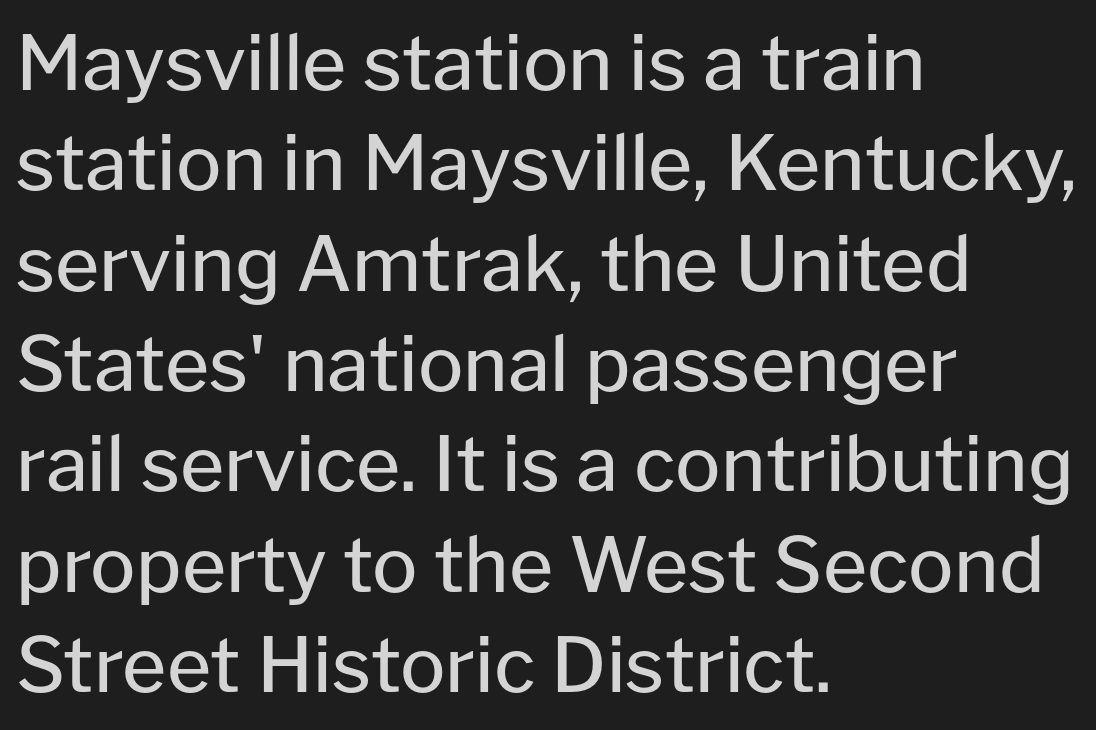
Any mark beneath the type? The region is blank. Serif or sans? Sans — the stroke terminals are bare. The type sits square on the baseline with zero lean. The paragraph shown leans on its left margin.
